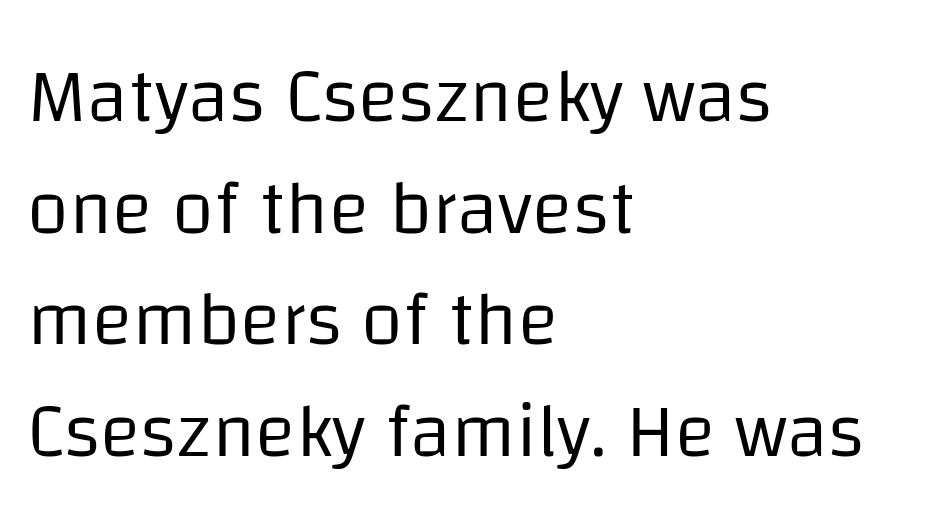
Italic: no, the glyphs are upright roman. Look at the tracking — it's just the regular setting, nothing added. Only glyphs here, with clear space below each row. The passage shown is typed in a proportional face where columns would drift. The rendering shows plain stroke endings on the letterforms — a sans-serif design.
